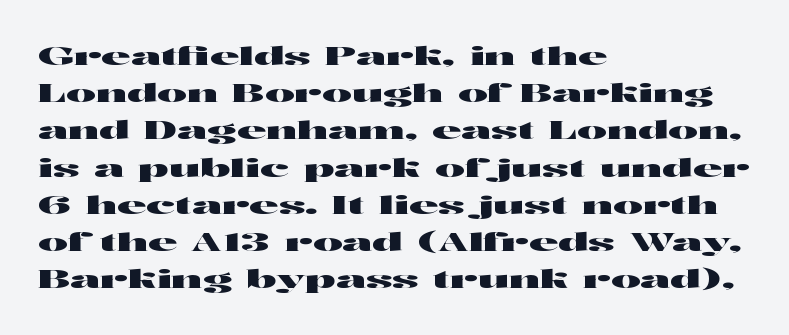
Designer's note — italics off, roman on. Compared with typical paragraphs, the rows here are spaced about the same. No word sits above an underline. Left-aligned paragraph, ragged on the right. This sample uses plain, unmodified letter spacing.
